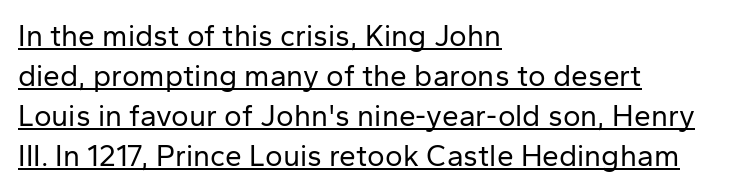
{"serif": "no", "italic": "no", "bold": "no", "weight": "regular", "width": "normal", "stroke_contrast": "low", "x_height": "medium", "monospaced": "no", "underline": "yes", "align": "left", "line_spacing": "normal", "line_spacing_ratio": 1.33, "letter_spacing": "normal", "letter_spacing_em": 0.0, "glyph_px": 30}
